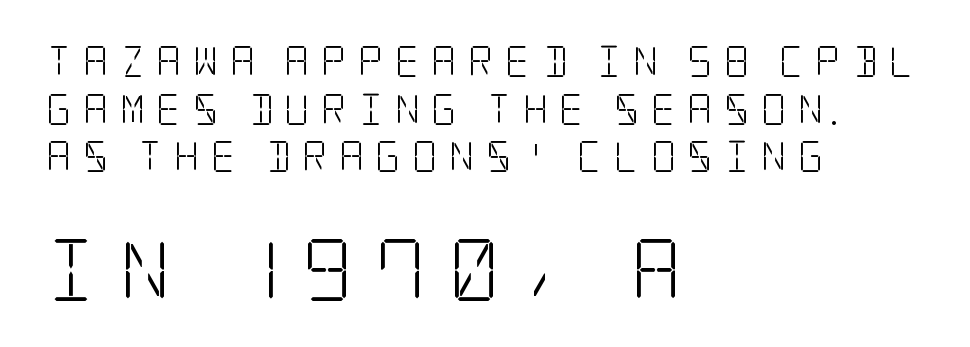
Underline: absent. If you drew a ruler down the left edge, every line would touch it. Honestly, the row spacing looks completely unremarkable. This sample uses expanded letter spacing, leaving extra air between glyphs.
